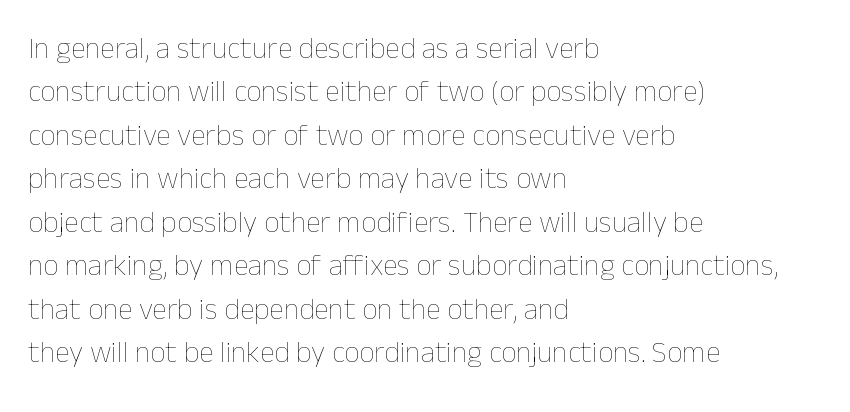
The image shows 30 px thin type, upright; set left-aligned, normal line spacing (1.45x), normal letter spacing, not underlined; low stroke contrast and a medium x-height.
